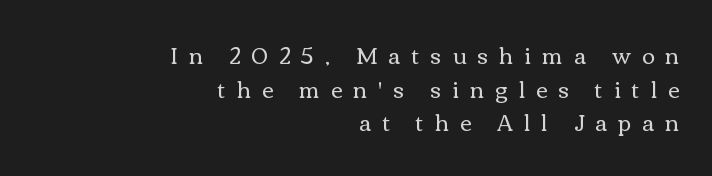
The image shows 22 px text type, upright; set right-aligned, normal line spacing (1.53x), unusually wide letter spacing (+0.5 em), not underlined.
